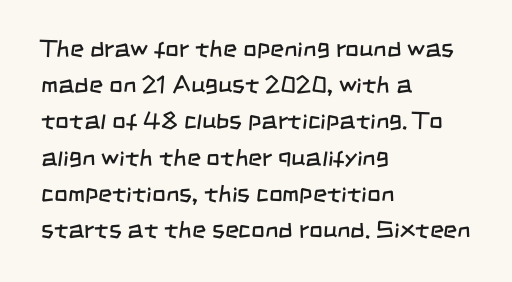
The image shows 24 px text type; set left-aligned, normal line spacing (1.51x), normal letter spacing, not underlined.
